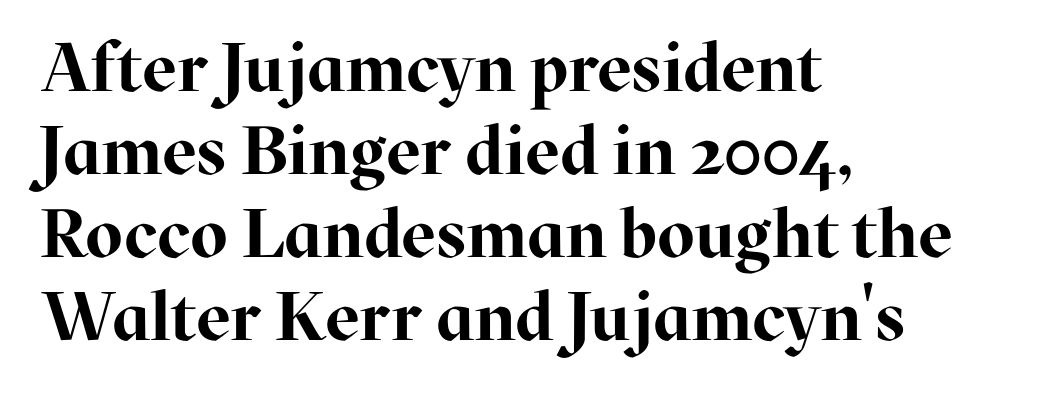
The image shows 68 px bold serif type, upright; set left-aligned, line spacing 1.22x, normal letter spacing, not underlined; high stroke contrast and a medium x-height.
